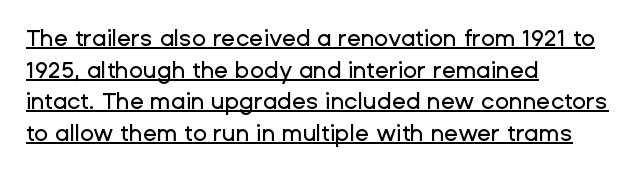
{"italic": "no", "underline": "yes", "align": "left", "line_spacing": "normal", "line_spacing_ratio": 1.37, "letter_spacing": "normal", "letter_spacing_em": 0.0, "glyph_px": 23}
